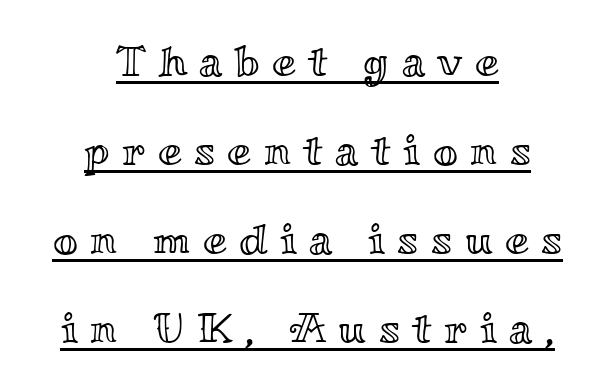
Q: Is the text italic (slanted)? A: No, it is upright.
Q: Is the text underlined? A: Yes.
Q: How is the paragraph aligned? A: Centered.
Q: Is the spacing between letters normal or unusually wide? A: Unusually wide.
Q: Is the spacing between lines tight, normal or loose? A: Loose.
Q: Width (condensed, normal, or wide)? A: Wide.
Q: x-height? A: Small.
Q: Monospaced? A: No.
